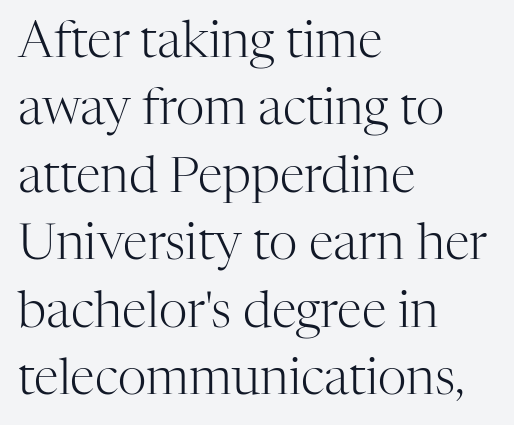
Q: Is the text bold? A: No.
Q: Is the text italic (slanted)? A: No, it is upright.
Q: Is the typeface a serif or a sans-serif typeface? A: Serif.
Q: Is the text underlined? A: No.
Q: How is the paragraph aligned? A: Left-aligned.
Q: Is the spacing between letters normal or unusually wide? A: Normal.
Q: Is the spacing between lines tight, normal or loose? A: Normal.
Q: Width (condensed, normal, or wide)? A: Normal.
Q: Stroke contrast? A: High.
Q: x-height? A: Medium.
Q: Monospaced? A: No.
